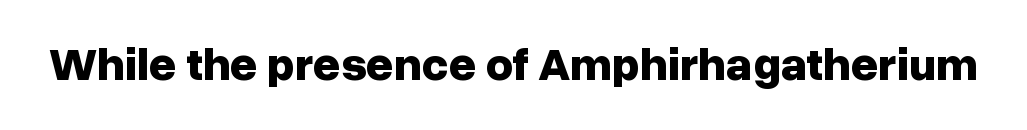
{"serif": "no", "italic": "no", "bold": "yes", "weight": "bold", "width": "normal", "stroke_contrast": "low", "x_height": "medium", "monospaced": "no", "underline": "no", "letter_spacing": "normal", "letter_spacing_em": 0.0, "glyph_px": 47}
